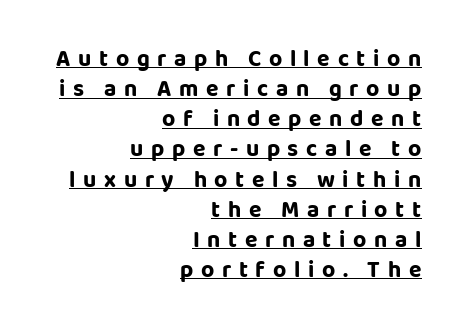
The image shows 23 px bold type, upright; set right-aligned, normal line spacing (1.31x), unusually wide letter spacing (+0.33 em), underlined.
